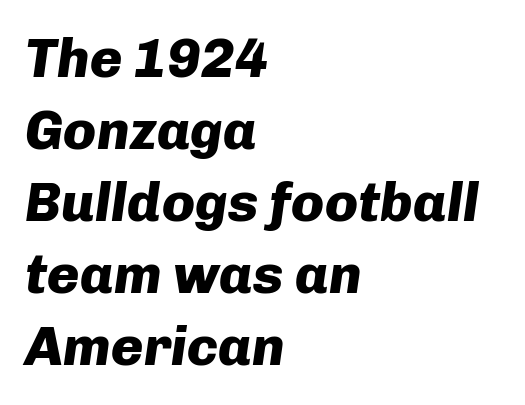
Q: Is the text bold? A: Yes.
Q: Is the text italic (slanted)? A: Yes, it leans right by about 8 degrees.
Q: Is the text underlined? A: No.
Q: How is the paragraph aligned? A: Left-aligned.
Q: Is the spacing between letters normal or unusually wide? A: Normal.
Q: Is the spacing between lines tight, normal or loose? A: Normal.
Q: Width (condensed, normal, or wide)? A: Normal.
Q: Stroke contrast? A: Low.
Q: x-height? A: Medium.
Q: Monospaced? A: No.
